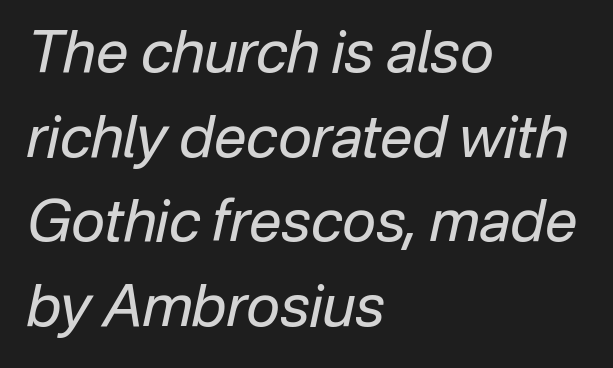
The image shows 58 px regular-weight type, italic (leaning right); set left-aligned, normal line spacing (1.46x), normal letter spacing, not underlined; low stroke contrast and a medium x-height.
